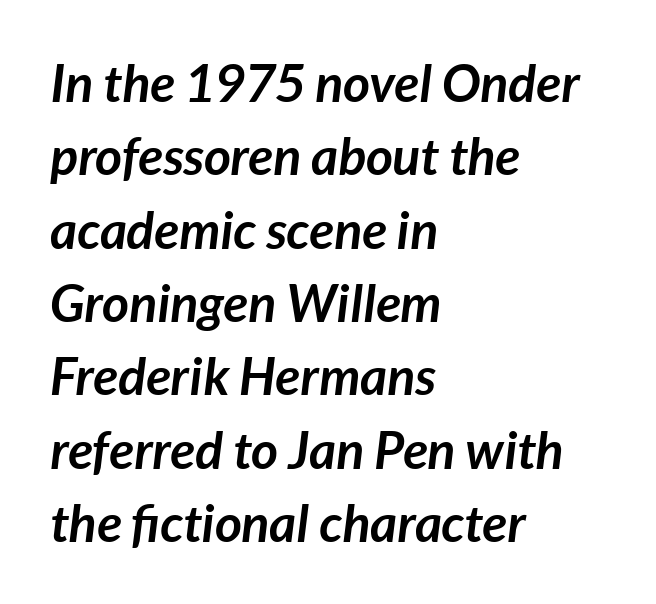
Q: Is the text bold? A: Yes.
Q: Is the text italic (slanted)? A: Yes, it leans right by about 7 degrees.
Q: Is the text underlined? A: No.
Q: How is the paragraph aligned? A: Left-aligned.
Q: Is the spacing between letters normal or unusually wide? A: Normal.
Q: Is the spacing between lines tight, normal or loose? A: Normal.
Q: Width (condensed, normal, or wide)? A: Normal.
Q: Stroke contrast? A: Low.
Q: x-height? A: Medium.
Q: Monospaced? A: No.
